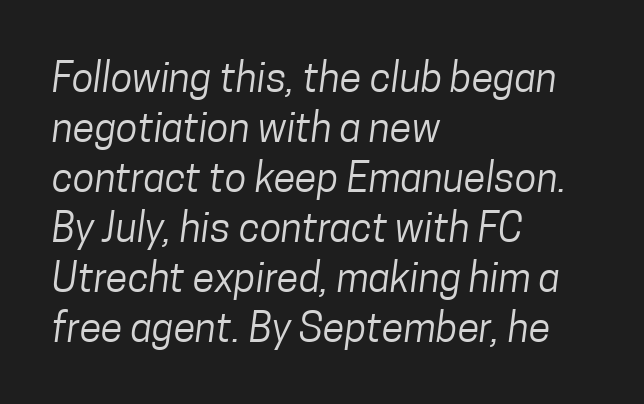
{"serif": "no", "bold": "no", "weight": "regular", "width": "condensed", "stroke_contrast": "low", "x_height": "medium", "monospaced": "no", "underline": "no", "align": "left", "line_spacing": "normal", "line_spacing_ratio": 1.25, "letter_spacing": "normal", "letter_spacing_em": 0.0, "glyph_px": 40}
